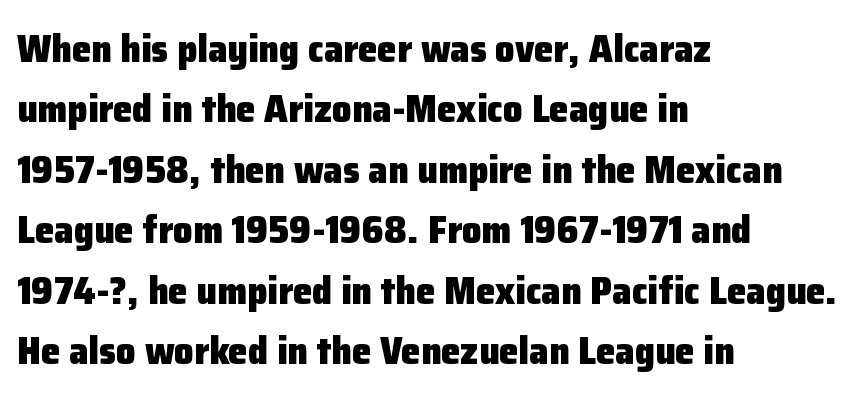
{"serif": "no", "italic": "no", "bold": "yes", "weight": "heavy", "width": "normal", "stroke_contrast": "low", "x_height": "medium", "monospaced": "no", "underline": "no", "align": "left", "line_spacing": "normal", "line_spacing_ratio": 1.55, "letter_spacing": "normal", "letter_spacing_em": 0.0, "glyph_px": 39}
